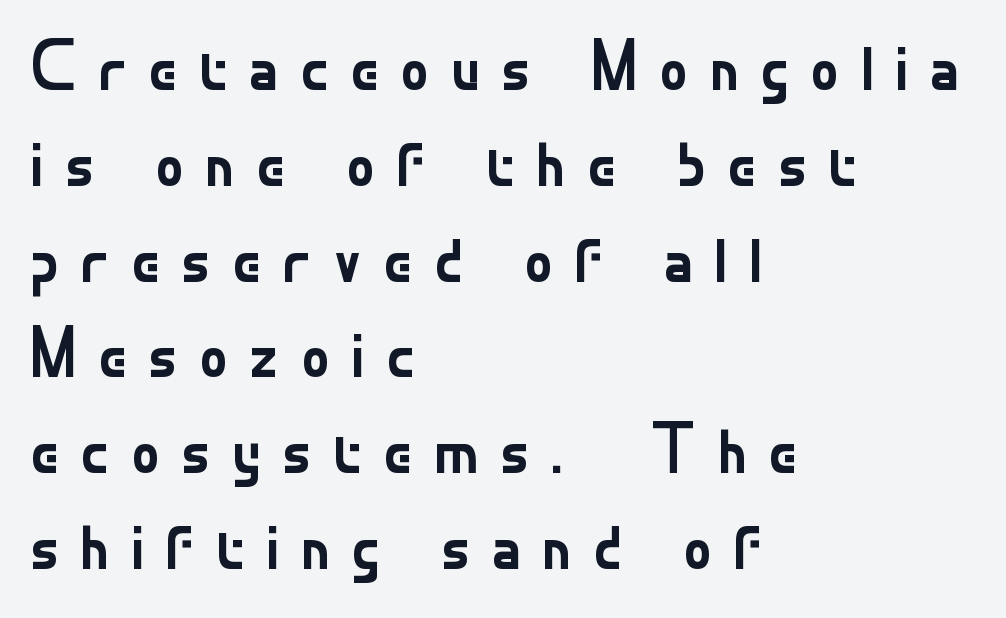
The image shows 72 px regular-weight sans-serif type, upright; set left-aligned, normal line spacing (1.33x), unusually wide letter spacing (+0.28 em), not underlined; low stroke contrast and a small x-height.
